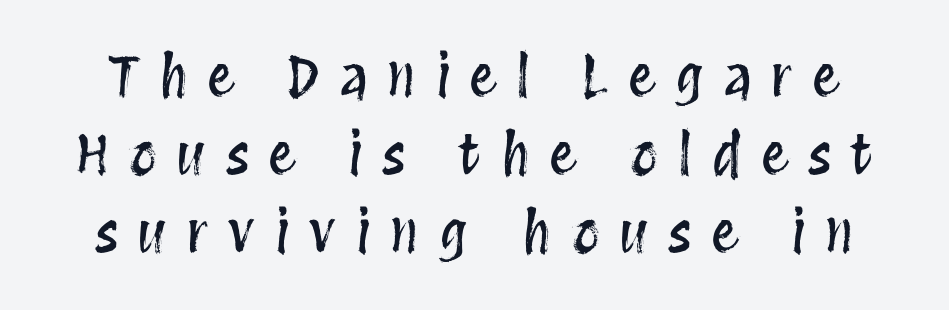
You could only call the tracking loose — the letters float apart. Underlining? Definitely not there. Proportional: the letters do not fall into vertical columns. A normal amount of white space separates one row of letters from the next. Notice how the stems are strictly vertical — no italics here.
